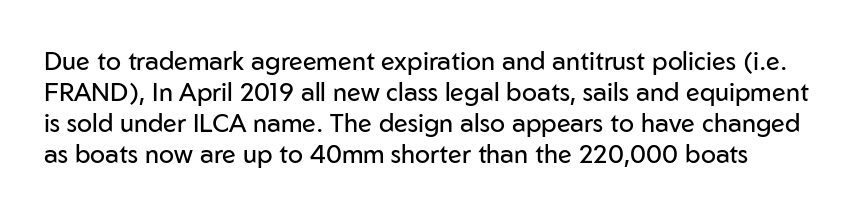
The image shows 25 px text type, upright; set line spacing 1.24x, normal letter spacing, not underlined.
